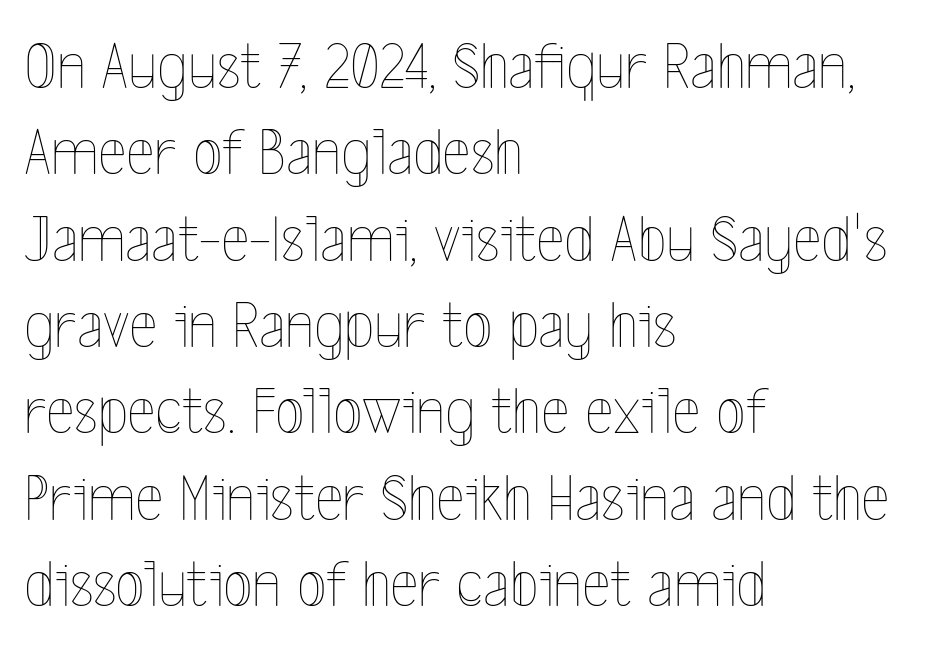
The image shows 68 px thin, condensed type, upright; set left-aligned, normal line spacing (1.27x), normal letter spacing, not underlined; a medium x-height.
